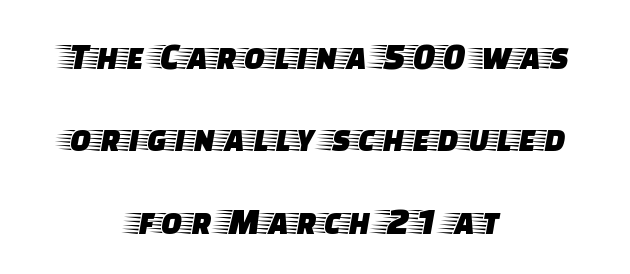
Is the block centered? Yes — each line is placed symmetrically about the middle. The space directly below the letters is spotless. The font family rendered here belongs to the serif group.
